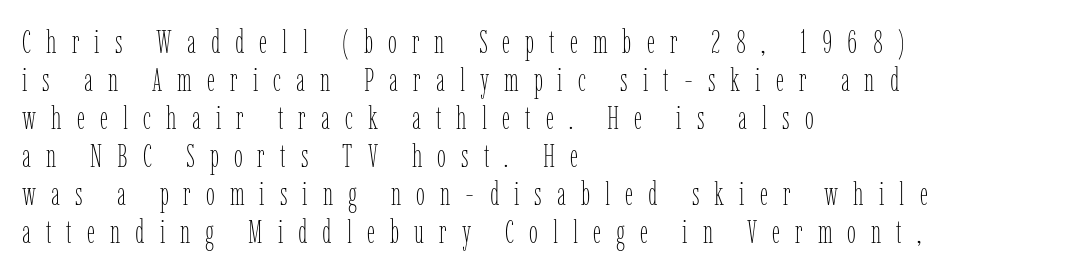
Quick note: not italic, upright. Stems and bowls with no extra thickness — not bold. The space beneath each line is pristine and unruled. Is this a fixed-width face? No — the glyphs have proportional, varying widths. Compared with a centered layout, this one pins lines to the left instead. The type is letterspaced generously, with wide tracking.
